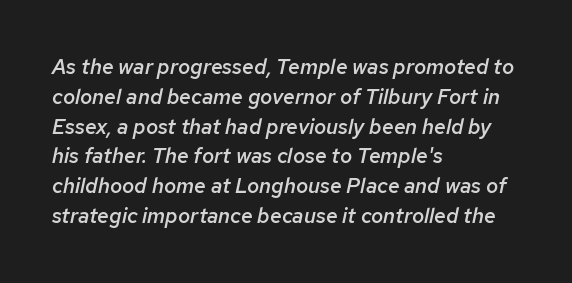
Q: Is the text bold? A: Semi-bold.
Q: Is the text italic (slanted)? A: Yes, it leans right by about 12 degrees.
Q: Is the text underlined? A: No.
Q: How is the paragraph aligned? A: Left-aligned.
Q: Is the spacing between letters normal or unusually wide? A: Normal.
Q: Is the spacing between lines tight, normal or loose? A: Normal.
